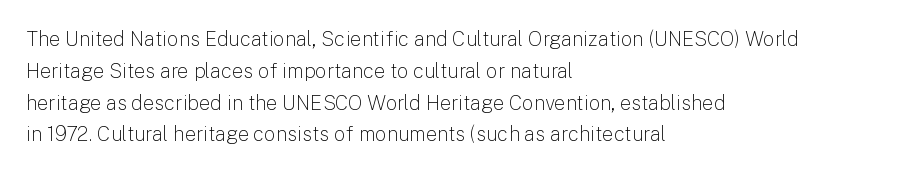
{"italic": "no", "bold": "no", "underline": "no", "align": "left", "line_spacing": "normal", "line_spacing_ratio": 1.59, "letter_spacing": "normal", "letter_spacing_em": 0.0, "glyph_px": 20}
